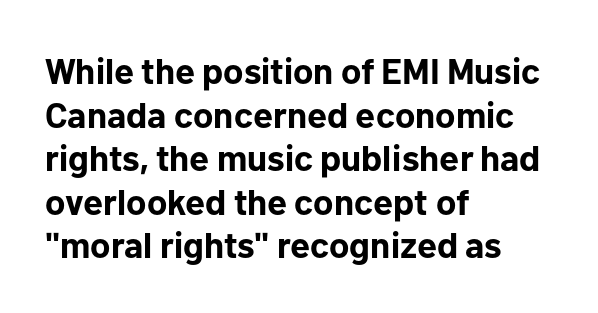
The image shows 36 px bold sans-serif type, upright; set left-aligned, line spacing 1.21x, normal letter spacing, not underlined; low stroke contrast and a medium x-height.
